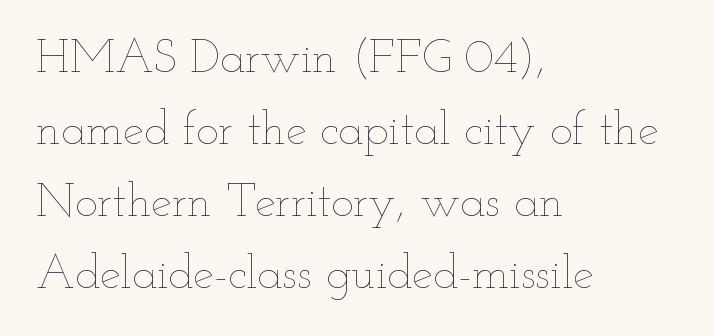
Q: Is the text bold? A: No.
Q: Is the text italic (slanted)? A: No, it is upright.
Q: Is the text underlined? A: No.
Q: How is the paragraph aligned? A: Left-aligned.
Q: Is the spacing between letters normal or unusually wide? A: Normal.
Q: Is the spacing between lines tight, normal or loose? A: Normal.
Q: Width (condensed, normal, or wide)? A: Wide.
Q: Stroke contrast? A: Low.
Q: x-height? A: Small.
Q: Monospaced? A: No.
